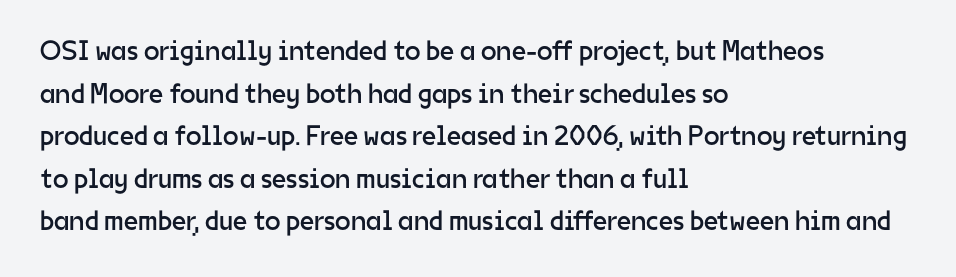
Tracking value appears to be zero — textbook default spacing. Alignment: flush left. In terms of letterform style, serifs are entirely absent. The weight tops out at a normal text grade.
